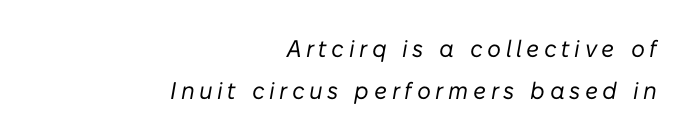
{"italic": "yes", "lean": "right", "slant_degrees": 10, "bold": "no", "underline": "no", "align": "right", "line_spacing_ratio": 1.74, "glyph_px": 24}
